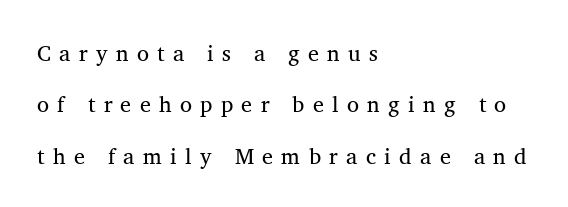
The font's upright variant was chosen for this text. Descender tails drop into unmarked territory. Ink coverage per letter is moderate at most. The lines are spread far apart with generous leading. The lines in this sample share a left origin and differ only in where they stop.
